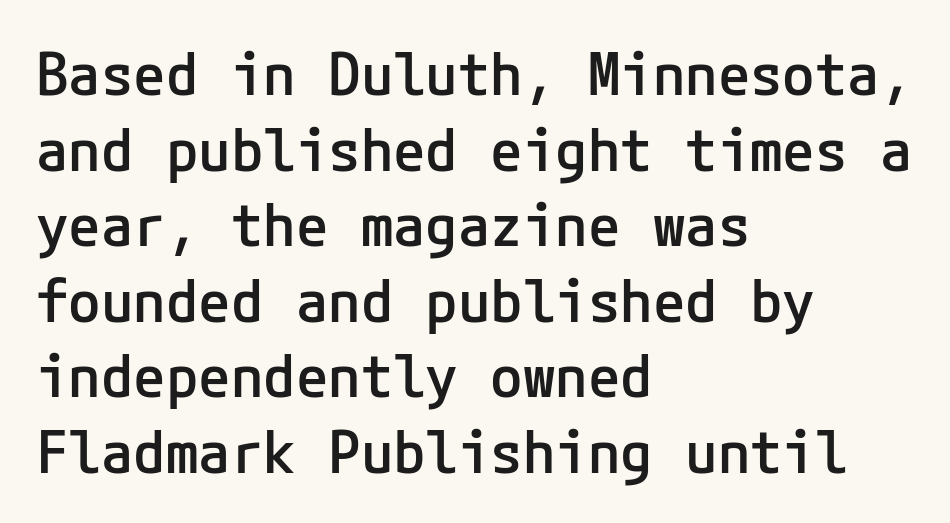
The baseline area is clear. To sum up the face: it is a sans, with no serifs. Teacher's note: observe the even left margin — that is flush-left alignment. If you drew a line through each stem, it would be perfectly vertical. In terms of letterspacing, this is plain default setting.
